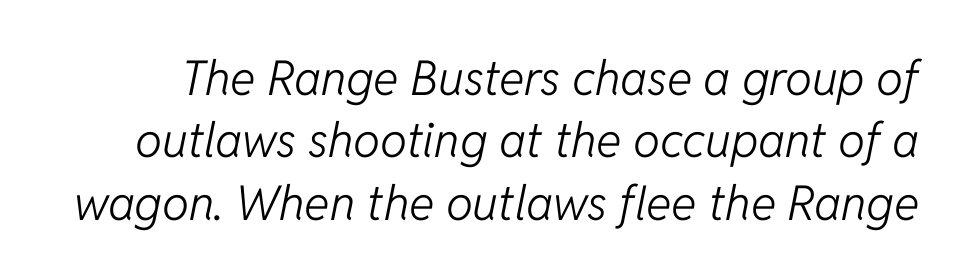
The image shows 48 px light type, italic (leaning right); set normal line spacing (1.3x), normal letter spacing, not underlined; low stroke contrast and a medium x-height.
